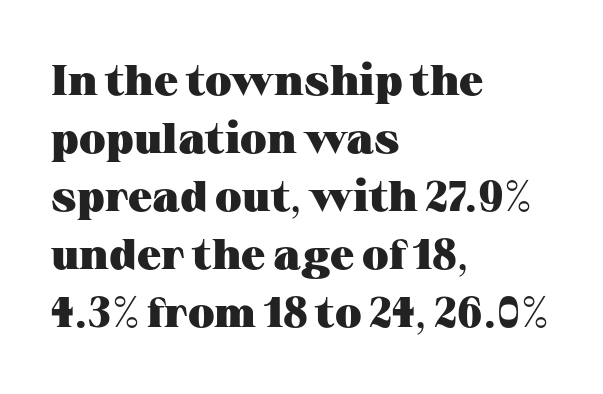
The image shows 43 px heavy, wide serif type, upright; set left-aligned, normal line spacing (1.35x), normal letter spacing, not underlined; medium stroke contrast and a medium x-height.
